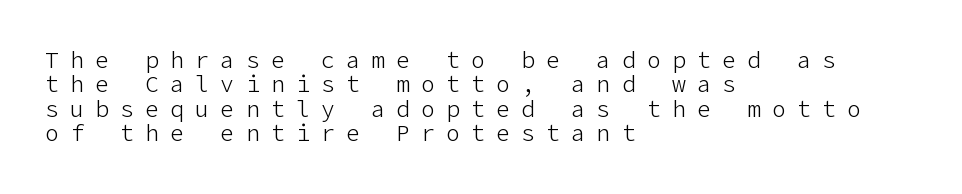
Q: Is the text bold? A: No.
Q: Is the text italic (slanted)? A: No, it is upright.
Q: Is the text underlined? A: No.
Q: How is the paragraph aligned? A: Left-aligned.
Q: Is the spacing between letters normal or unusually wide? A: Unusually wide.
Q: Is the spacing between lines tight, normal or loose? A: Tight.
